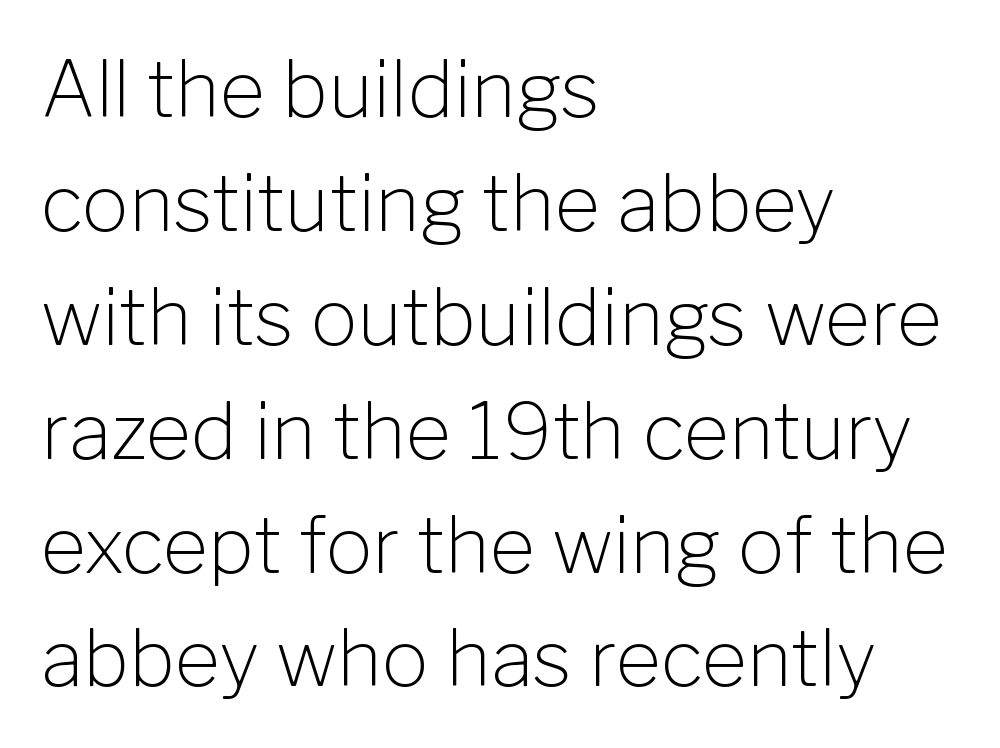
Q: Is the text bold? A: No.
Q: Is the text italic (slanted)? A: No, it is upright.
Q: Is the typeface a serif or a sans-serif typeface? A: Sans-serif.
Q: Is the text underlined? A: No.
Q: How is the paragraph aligned? A: Left-aligned.
Q: Is the spacing between letters normal or unusually wide? A: Normal.
Q: Is the spacing between lines tight, normal or loose? A: Normal.
Q: Width (condensed, normal, or wide)? A: Normal.
Q: Stroke contrast? A: Low.
Q: x-height? A: Medium.
Q: Monospaced? A: No.
